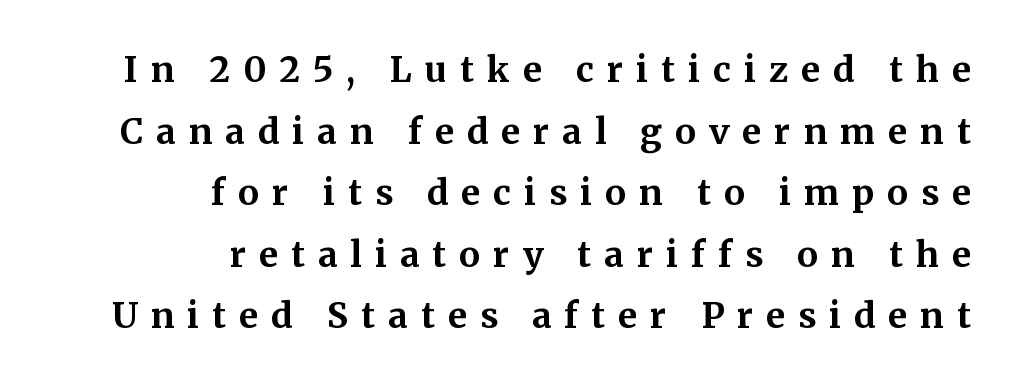
The image shows 35 px bold serif type, upright; set right-aligned, line spacing 1.76x, unusually wide letter spacing (+0.37 em), not underlined; medium stroke contrast and a medium x-height.
